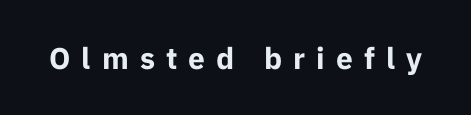
The image shows 30 px bold sans-serif type, upright; set unusually wide letter spacing (+0.37 em), not underlined; low stroke contrast and a medium x-height.
